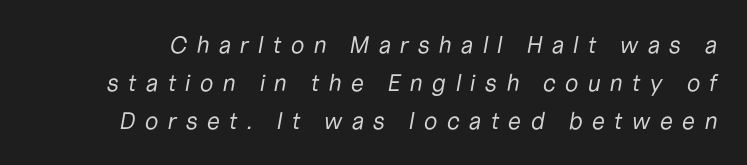
Q: Is the text bold? A: No.
Q: Is the text italic (slanted)? A: Yes, it leans right by about 10 degrees.
Q: Is the text underlined? A: No.
Q: Is the spacing between letters normal or unusually wide? A: Unusually wide.
Q: Is the spacing between lines tight, normal or loose? A: Normal.
